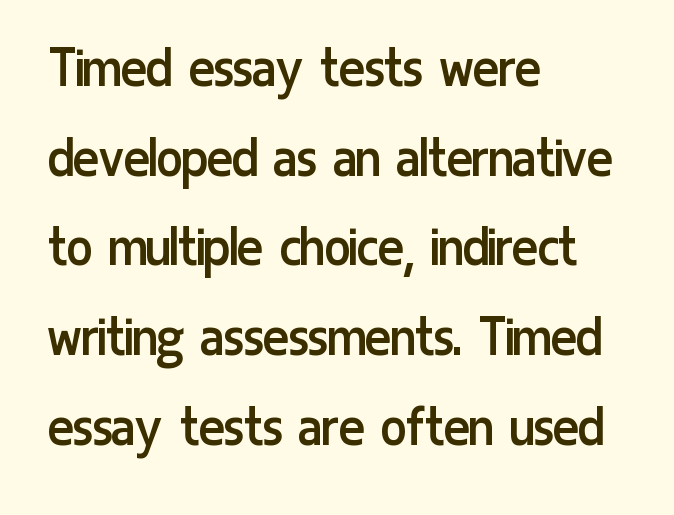
Just letters on the line, the space beneath them empty. Horizontally, the lines are justified to the leading edge only. Every character sits straight up, as roman type does. Leading: standard.
